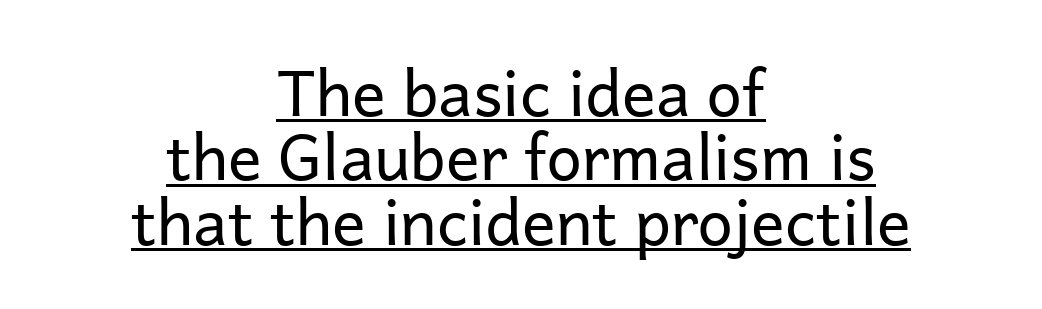
The lines are quadded center. Check where the strokes stop: nothing finishes them off — pure sans. Varying glyph widths throughout — classic text-font behaviour. Ordinary non-slanted type is in use. In terms of leading, this rendering errs on the cramped side. Here the glyphs are tracked normally, forming tight word shapes.
